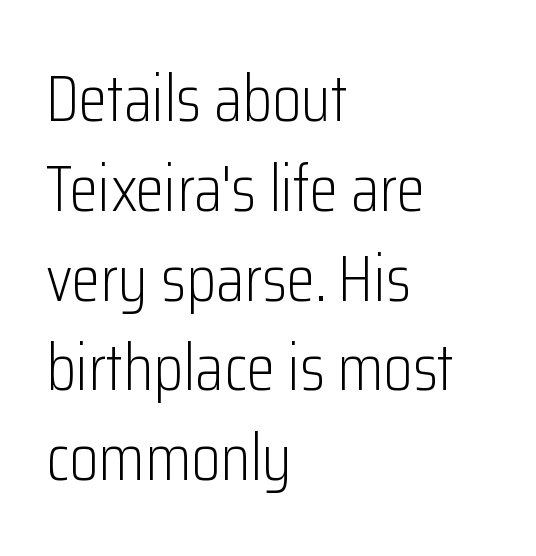
Q: Is the text bold? A: No.
Q: Is the text italic (slanted)? A: No, it is upright.
Q: Is the typeface a serif or a sans-serif typeface? A: Sans-serif.
Q: Is the text underlined? A: No.
Q: How is the paragraph aligned? A: Left-aligned.
Q: Is the spacing between letters normal or unusually wide? A: Normal.
Q: Is the spacing between lines tight, normal or loose? A: Normal.
Q: Width (condensed, normal, or wide)? A: Condensed.
Q: Stroke contrast? A: Low.
Q: x-height? A: Medium.
Q: Monospaced? A: No.
